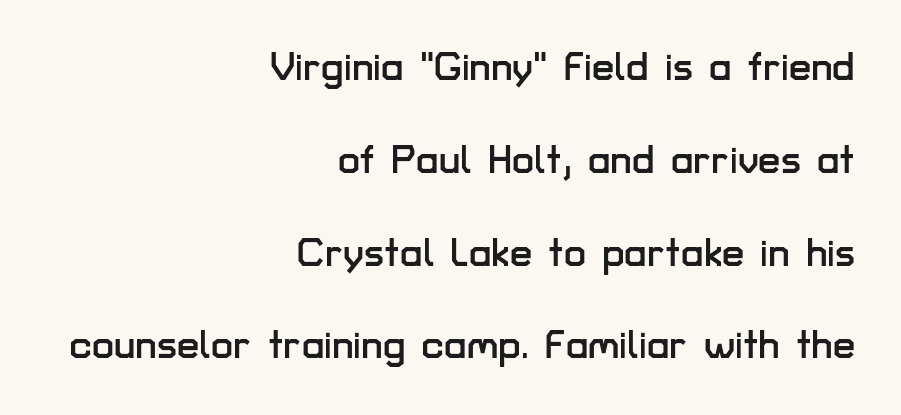
The image shows 40 px sans-serif type, upright; set right-aligned, loose line spacing (2.32x), normal letter spacing, not underlined; low stroke contrast and a medium x-height.
